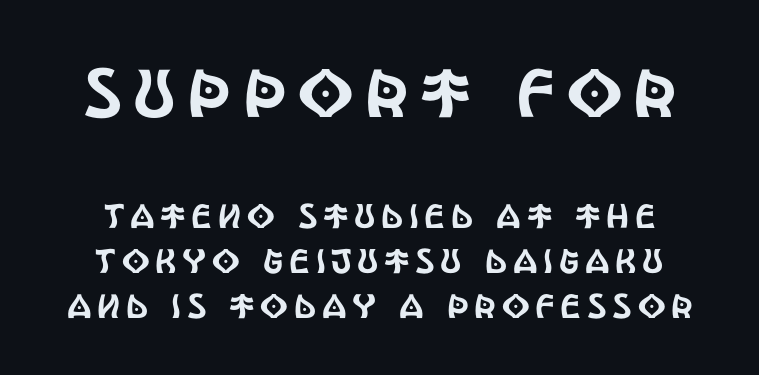
Q: Is the text italic (slanted)? A: No, it is upright.
Q: Is the typeface a serif or a sans-serif typeface? A: Sans-serif.
Q: Is the text underlined? A: No.
Q: Is the spacing between lines tight, normal or loose? A: Normal.
Q: Which block of text is set in a larger size, the first (top) or the second (bottom)? A: The first (top) one.
Q: Width (condensed, normal, or wide)? A: Condensed.
Q: x-height? A: Large.
Q: Monospaced? A: No.
